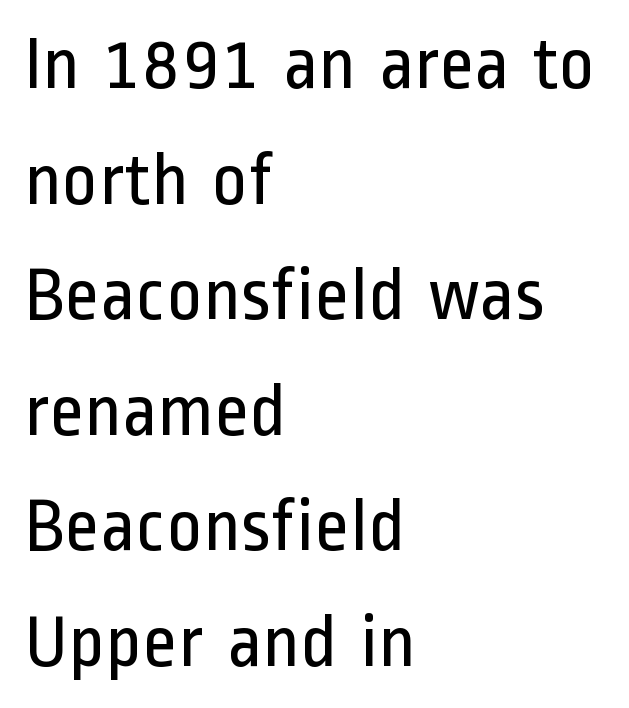
{"serif": "no", "italic": "no", "bold": "no", "weight": "regular", "width": "condensed", "stroke_contrast": "low", "x_height": "medium", "monospaced": "no", "underline": "no", "align": "left", "line_spacing": "normal", "line_spacing_ratio": 1.52, "letter_spacing": "normal", "letter_spacing_em": 0.0, "glyph_px": 76}
